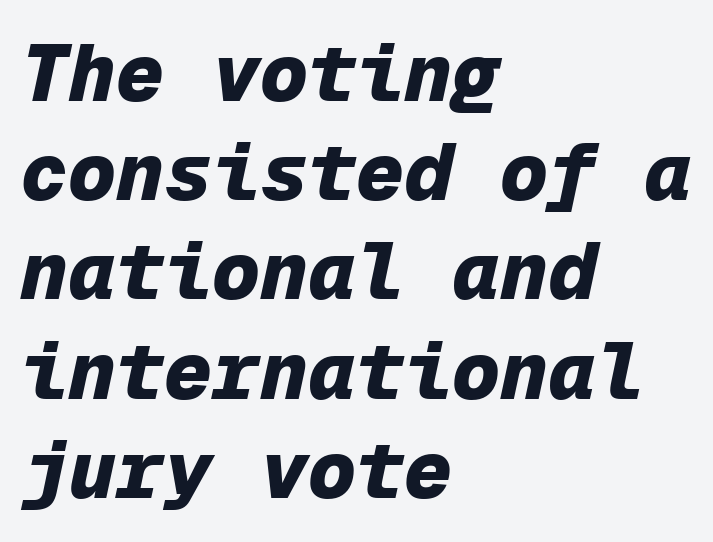
The image shows 80 px heavy type, italic (leaning right), monospaced; set left-aligned, line spacing 1.24x, normal letter spacing, not underlined; low stroke contrast and a medium x-height.
